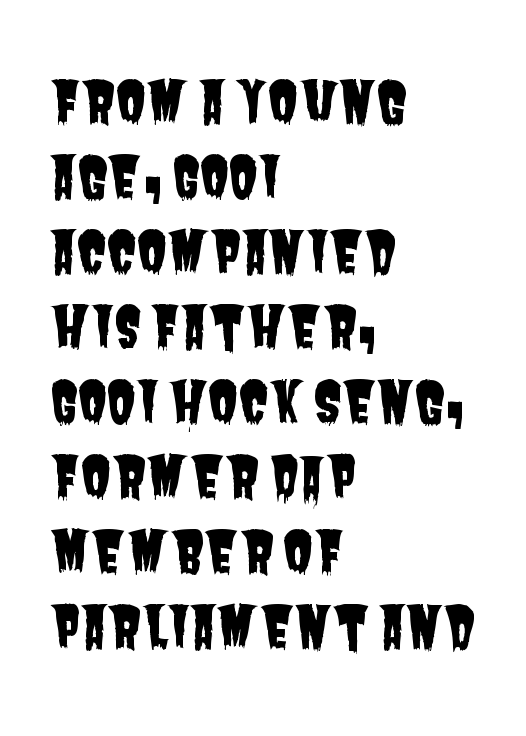
{"serif": "no", "width": "condensed", "stroke_contrast": "low", "x_height": "large", "monospaced": "no", "underline": "no", "align": "left", "line_spacing": "normal", "line_spacing_ratio": 1.34, "letter_spacing": "normal", "letter_spacing_em": 0.0, "glyph_px": 56}
